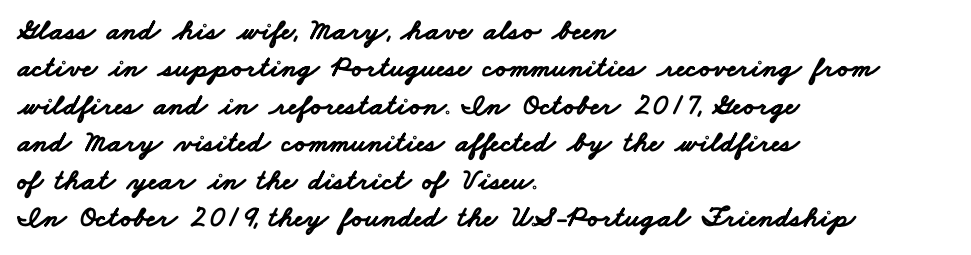
Inter-character spacing is left at the font's built-in metrics. Summary of vertical rhythm: regular, with standard interline spacing. The string is rendered with underlining switched off. Left-aligned paragraph, ragged on the right. The rendering uses natural spacing where letterforms have individual widths. The face used here has the dense, thick strokes of a bold.
